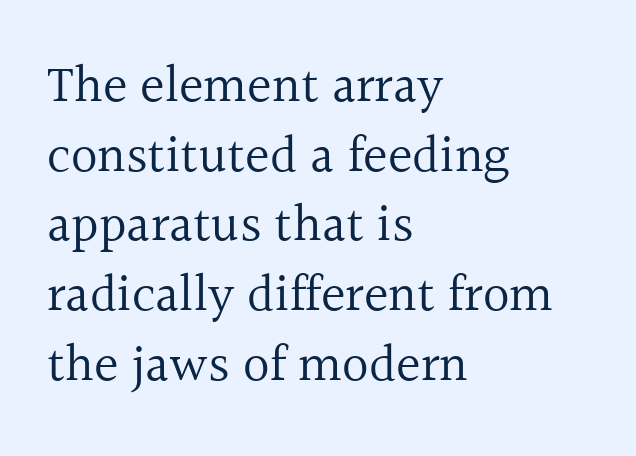
{"serif": "yes", "italic": "no", "bold": "no", "weight": "regular", "width": "normal", "x_height": "medium", "monospaced": "no", "underline": "no", "align": "left", "line_spacing": "normal", "line_spacing_ratio": 1.34, "letter_spacing": "normal", "letter_spacing_em": 0.0, "glyph_px": 52}
